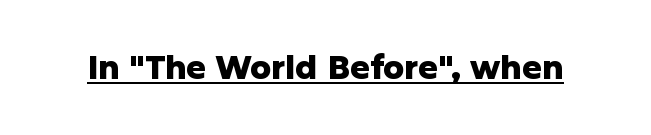
Q: Is the text bold? A: Yes.
Q: Is the text italic (slanted)? A: No, it is upright.
Q: Is the typeface a serif or a sans-serif typeface? A: Sans-serif.
Q: Is the text underlined? A: Yes.
Q: Is the spacing between letters normal or unusually wide? A: Normal.
Q: Width (condensed, normal, or wide)? A: Normal.
Q: Stroke contrast? A: Low.
Q: x-height? A: Medium.
Q: Monospaced? A: No.
